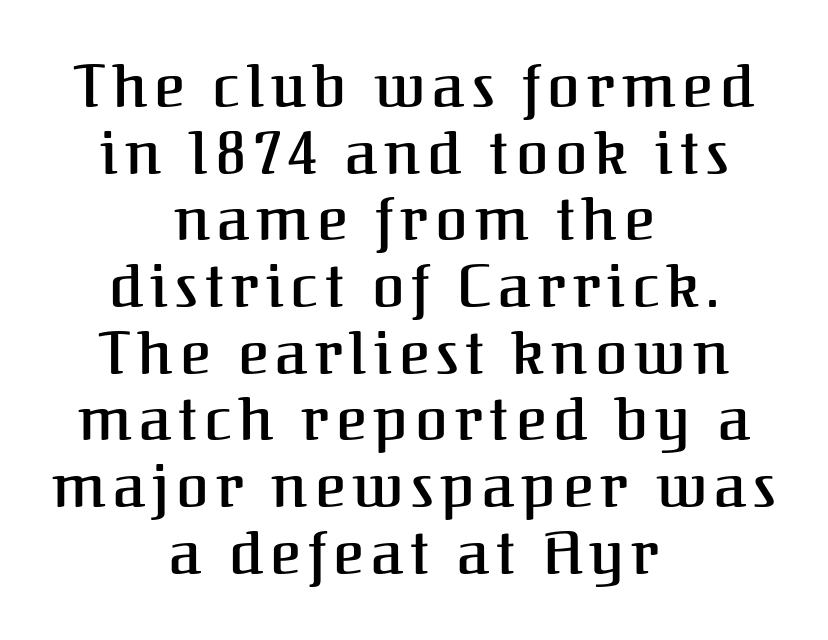
The image shows 59 px serif type, upright; set centered, tight line spacing (1.13x), not underlined; medium stroke contrast and a medium x-height.
